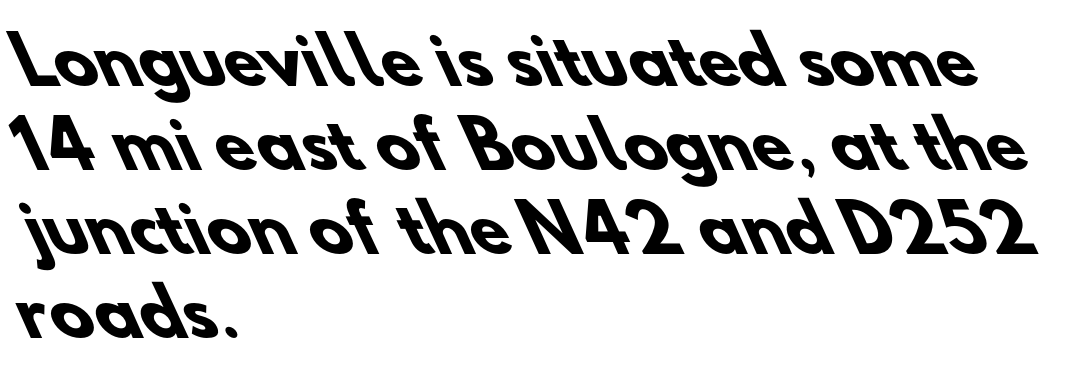
Short and long lines alike share a common starting point at left. Here the glyphs are tracked normally, forming tight word shapes. Weight: bold. A typesetter would call this proportional, since set widths differ per character. Rows of type keep a routine distance in the vertical direction. A clean baseline with only descenders dipping below it.
